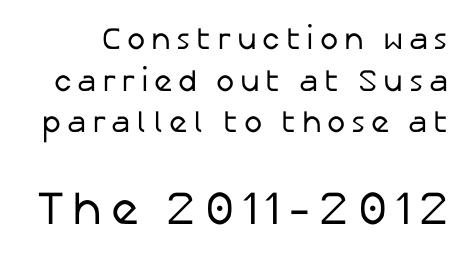
{"serif": "no", "italic": "no", "bold": "no", "weight": "regular", "width": "normal", "stroke_contrast": "low", "x_height": "medium", "monospaced": "no", "underline": "no", "line_spacing": "normal", "line_spacing_ratio": 1.34, "larger_block": "second", "size_ratio": 1.52, "glyph_px": 47}
